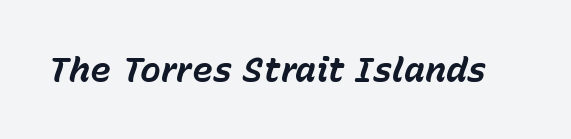
Posture: slanted. What stands out about the letter spacing? Nothing — it is the standard amount. Decoration check: the copy has no underline. Is this a fixed-width face? No — the glyphs have proportional, varying widths.
